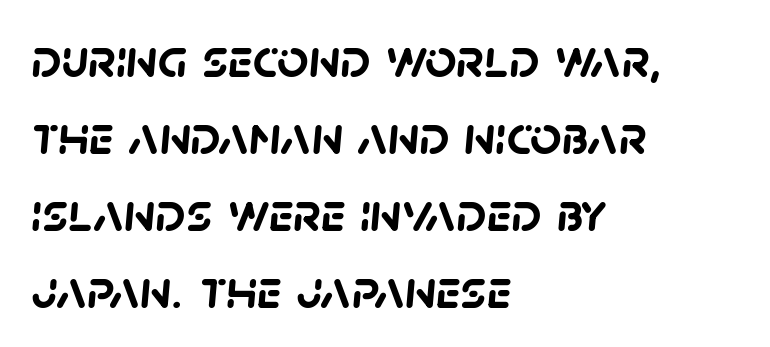
The image shows 55 px semibold sans-serif type; set left-aligned, normal line spacing (1.4x), normal letter spacing, not underlined; low stroke contrast and a large x-height.
